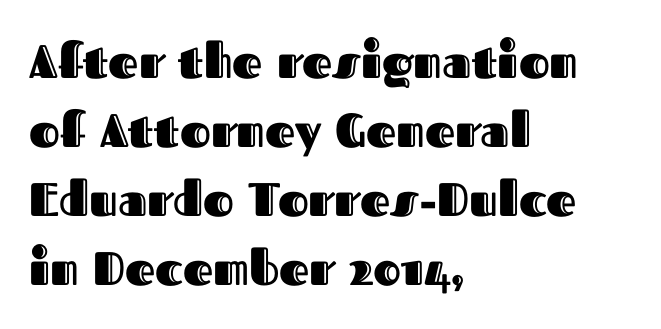
Successive baselines arrive at the customary interval. Style check: upright. The setting favours the left margin, as ordinary paragraphs usually do. This rendering features lettering with no underline. Nothing unusual about the tracking: characters are spaced as the font intends.
